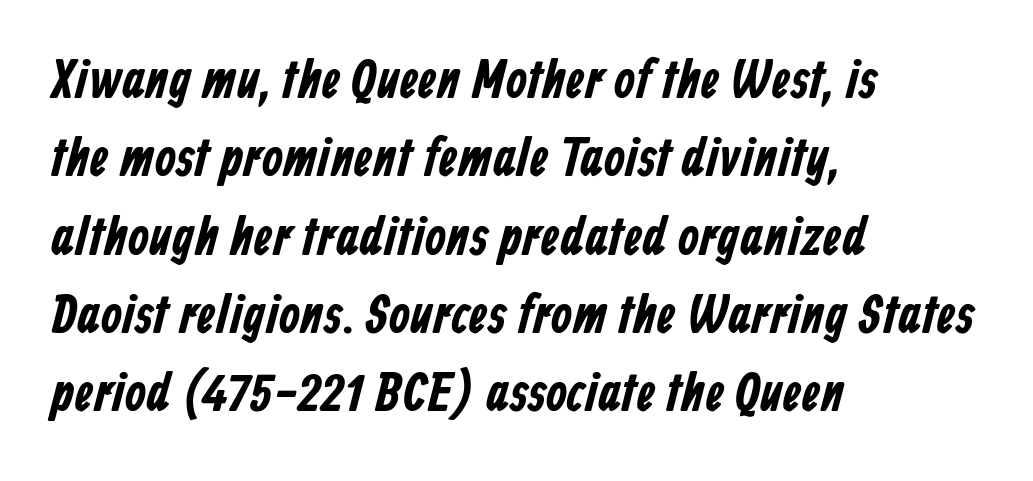
Q: Is the typeface a serif or a sans-serif typeface? A: Sans-serif.
Q: Is the text underlined? A: No.
Q: How is the paragraph aligned? A: Left-aligned.
Q: Is the spacing between letters normal or unusually wide? A: Normal.
Q: Is the spacing between lines tight, normal or loose? A: Normal.
Q: Width (condensed, normal, or wide)? A: Condensed.
Q: Stroke contrast? A: Low.
Q: x-height? A: Medium.
Q: Monospaced? A: No.
